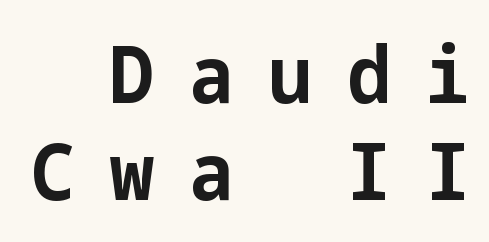
Each glyph is drawn with heavy, bold strokes. The lettering stays uniformly vertical, giving the passage a roman look. To sum up the face: it is a sans, with no serifs. Notice how the passage keeps a crisp vertical edge on the right only. The type is letterspaced generously, with wide tracking. Check the space under the baseline: it is left empty.
